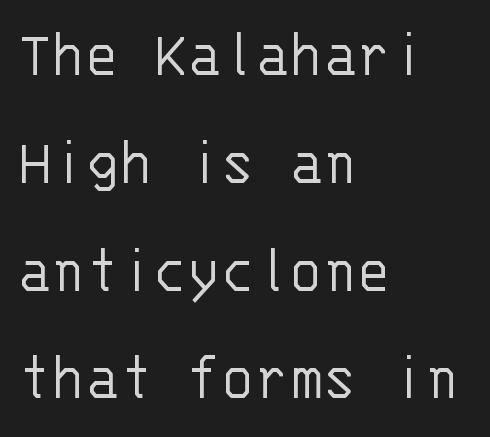
Students, note that the glyphs here touch the page at normal intervals. Looks like terminal output: every glyph gets an equal slot. Posture: straight, roman, zero tilt. Think standard paragraph weight, or any step lighter than that. The vertical gap from one line to the next is medium. Horizontal alignment here is leftward, the default for most running prose.
